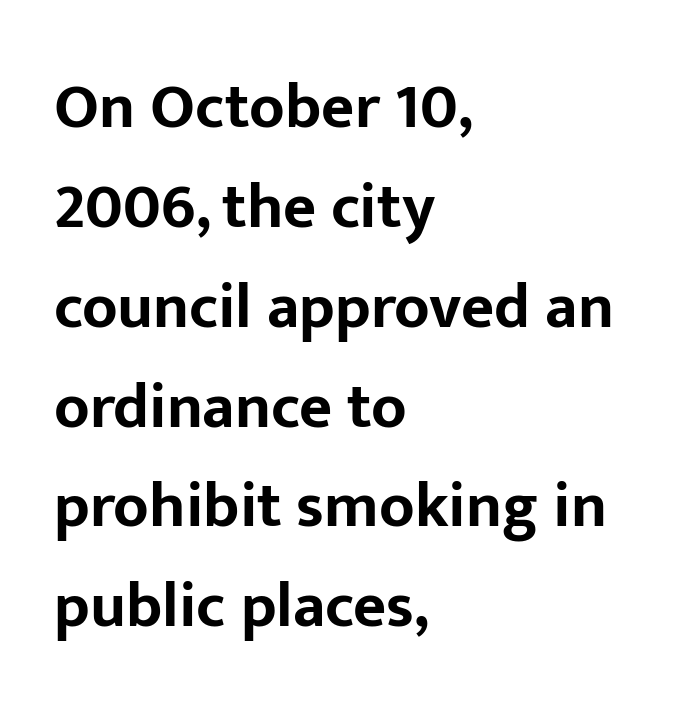
The image shows 64 px bold sans-serif type, upright; set left-aligned, normal line spacing (1.56x), normal letter spacing, not underlined; low stroke contrast and a medium x-height.
